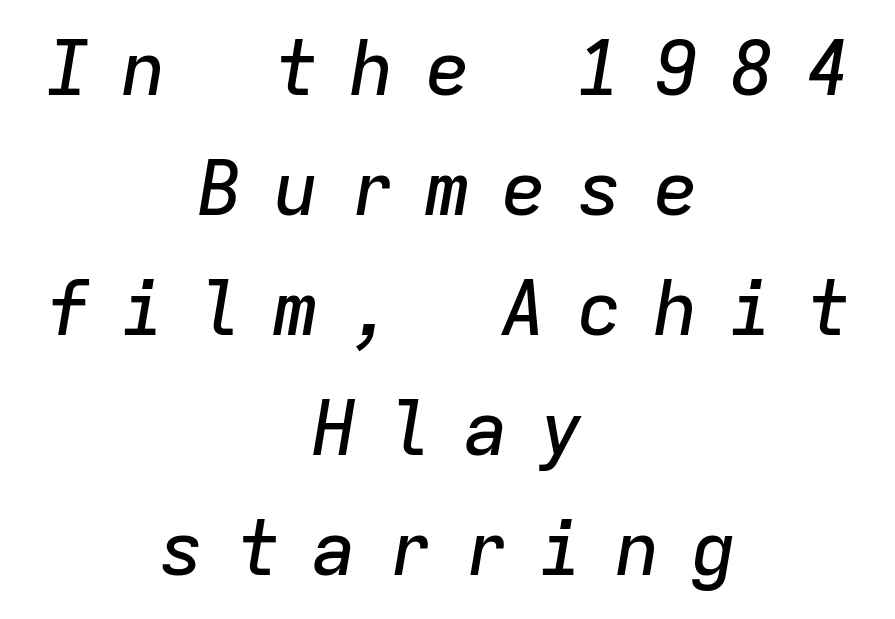
Someone cranked the tracking dial way up on this one. Horizontal alignment here is central, giving a formal, balanced look. Descender tails drop into unmarked territory. Spacing verdict: monospaced, one width for all characters.
